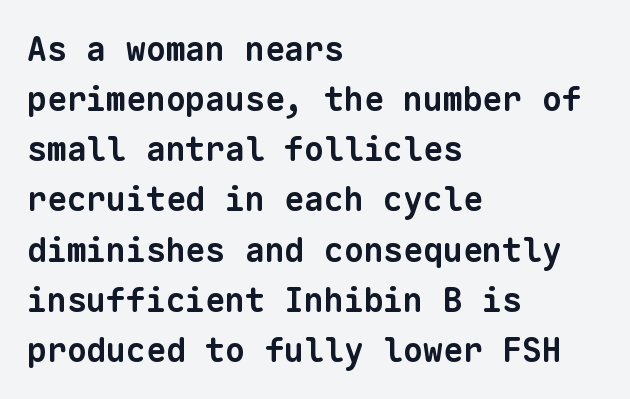
The image shows 33 px bold sans-serif type, monospaced; set left-aligned, normal line spacing (1.52x), normal letter spacing, not underlined; low stroke contrast and a medium x-height.
